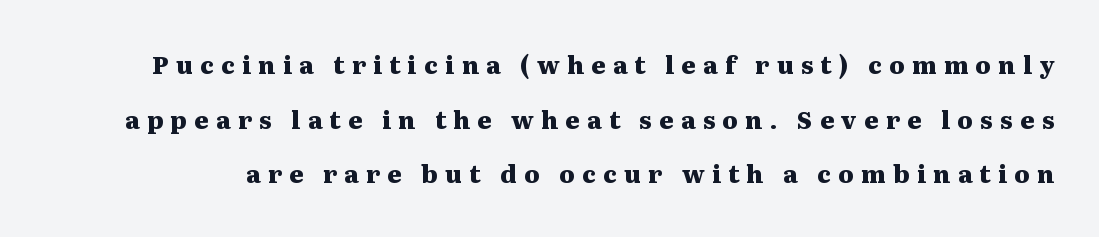
The typesetting leans heavy: a genuine bold. The axis of the letterforms is exactly vertical. Descenders hang freely into open space. Caption: expanded tracking, letters set apart. Honestly, the rows look like they've been pulled way apart.
